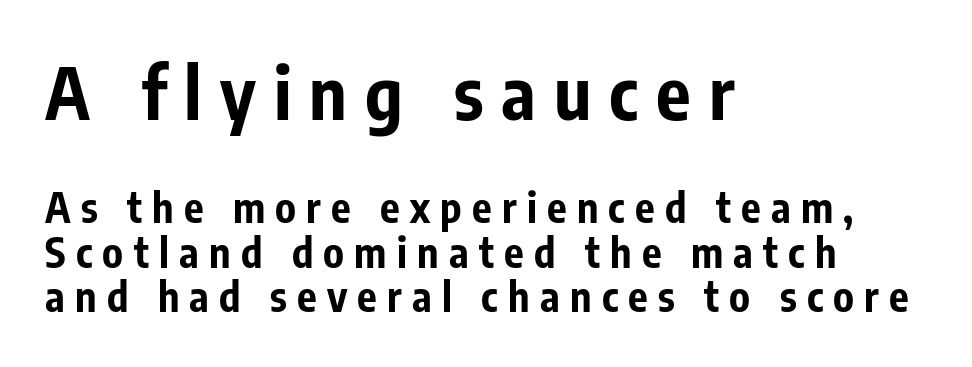
Q: Is the text bold? A: Yes.
Q: Is the text italic (slanted)? A: No, it is upright.
Q: Is the typeface a serif or a sans-serif typeface? A: Sans-serif.
Q: Is the text underlined? A: No.
Q: How is the paragraph aligned? A: Left-aligned.
Q: Is the spacing between letters normal or unusually wide? A: Unusually wide.
Q: Is the spacing between lines tight, normal or loose? A: Tight.
Q: Which block of text is set in a larger size, the first (top) or the second (bottom)? A: The first (top) one.
Q: Width (condensed, normal, or wide)? A: Condensed.
Q: Stroke contrast? A: Low.
Q: x-height? A: Medium.
Q: Monospaced? A: No.
